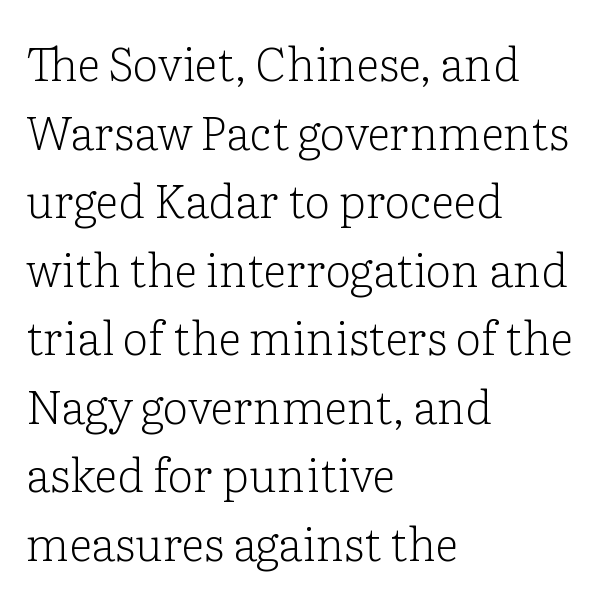
There is no visible air inserted between adjacent glyphs. The rendering uses natural spacing where letterforms have individual widths. A serif font was chosen for this passage. Counters stay open thanks to moderate or lighter strokes. Casual observation: everything's shoved over to the left. Type without underlining.
